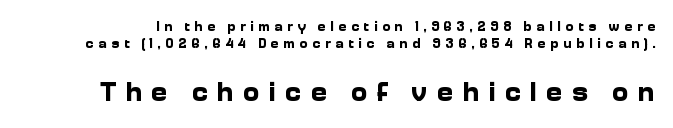
{"serif": "no", "italic": "no", "bold": "yes", "weight": "bold", "width": "normal", "stroke_contrast": "low", "x_height": "medium", "monospaced": "no", "underline": "no", "line_spacing_ratio": 1.23, "letter_spacing": "wide", "letter_spacing_em": 0.32, "larger_block": "second", "size_ratio": 2.0, "glyph_px": 28}
